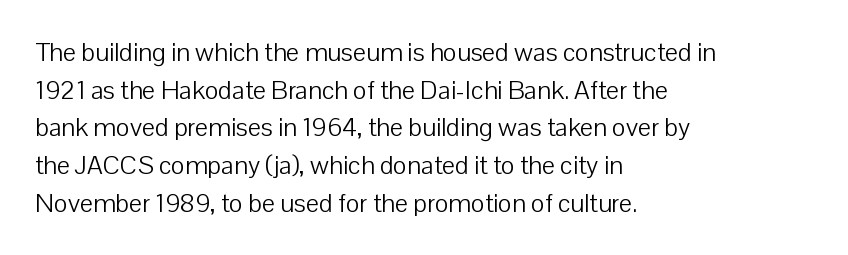
The image shows 26 px text type, upright; set left-aligned, normal line spacing (1.45x), normal letter spacing, not underlined.
